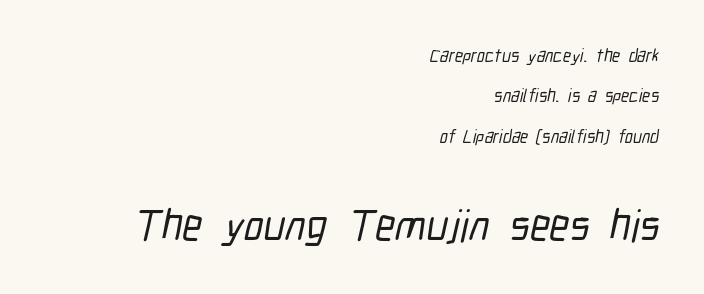
Q: Is the typeface a serif or a sans-serif typeface? A: Sans-serif.
Q: Is the text underlined? A: No.
Q: How is the paragraph aligned? A: Right-aligned.
Q: Is the spacing between letters normal or unusually wide? A: Normal.
Q: Is the spacing between lines tight, normal or loose? A: Loose.
Q: Which block of text is set in a larger size, the first (top) or the second (bottom)? A: The second (bottom) one.
Q: Width (condensed, normal, or wide)? A: Condensed.
Q: Stroke contrast? A: Low.
Q: x-height? A: Medium.
Q: Monospaced? A: No.
